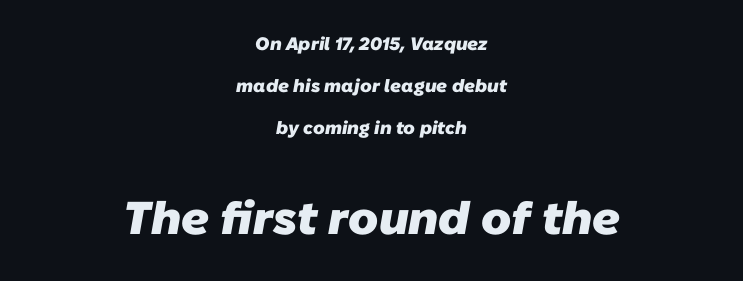
The image shows 46 px heavy sans-serif type; set centered, loose line spacing (2.33x), normal letter spacing, not underlined; the second (bottom) block is 2.56x larger; low stroke contrast and a medium x-height.
